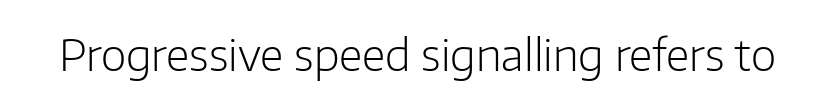
Q: Is the text bold? A: No.
Q: Is the text italic (slanted)? A: No, it is upright.
Q: Is the typeface a serif or a sans-serif typeface? A: Sans-serif.
Q: Is the text underlined? A: No.
Q: Is the spacing between letters normal or unusually wide? A: Normal.
Q: Width (condensed, normal, or wide)? A: Normal.
Q: Stroke contrast? A: Low.
Q: x-height? A: Medium.
Q: Monospaced? A: No.
